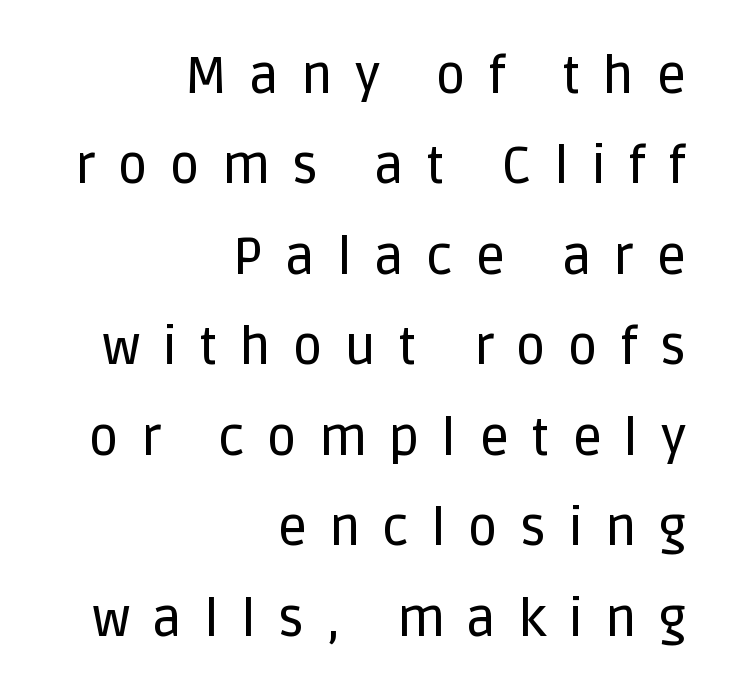
Letterform terminals end flat and unadorned throughout the passage. Short and long lines alike share a common ending point at right. Do the letters lean? They stand straight. Think of a printed novel: that variable character pitch is what you see here. Descender tails drop into unmarked territory.
